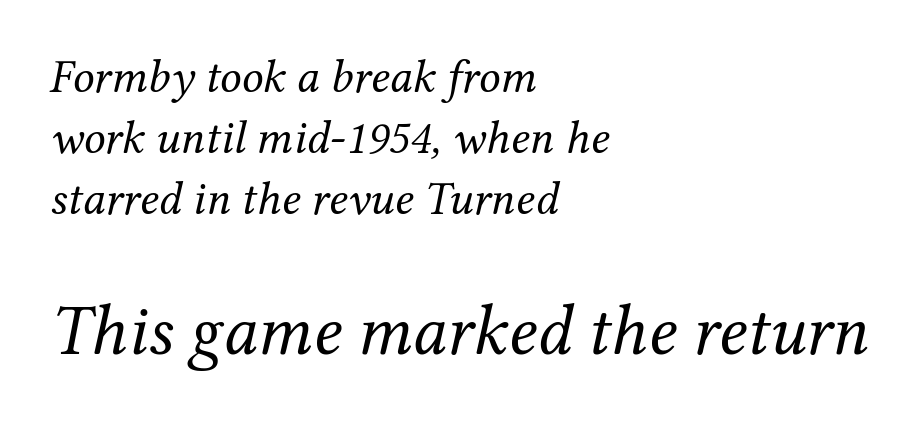
The passage shown is typed in a proportional face where columns would drift. Character size in the trailing block exceeds that of the leading block. Think standard paragraph weight, or any step lighter than that. How are the letters spaced? Ordinarily, with no added tracking. You can tell from the footed stems that serif type was used. Where is the straight margin? On the left.
